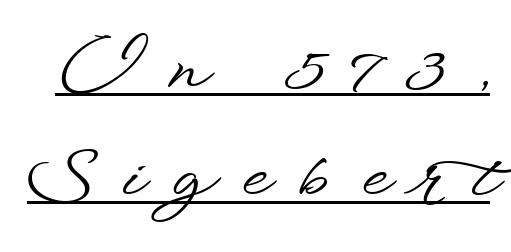
Q: Is the text italic (slanted)? A: Yes.
Q: Is the typeface a serif or a sans-serif typeface? A: Sans-serif.
Q: Is the text underlined? A: Yes.
Q: Is the spacing between letters normal or unusually wide? A: Unusually wide.
Q: Is the spacing between lines tight, normal or loose? A: Normal.
Q: Width (condensed, normal, or wide)? A: Wide.
Q: Stroke contrast? A: Low.
Q: x-height? A: Small.
Q: Monospaced? A: No.
